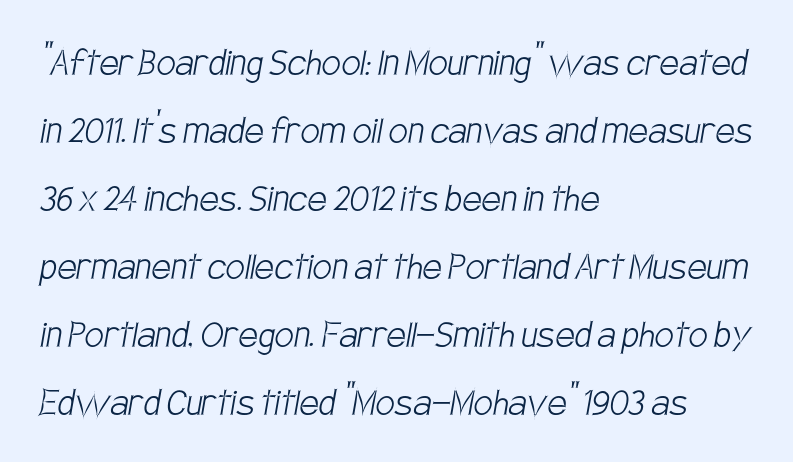
{"serif": "no", "bold": "no", "weight": "light", "width": "condensed", "stroke_contrast": "low", "x_height": "large", "monospaced": "no", "underline": "no", "align": "left", "line_spacing": "normal", "line_spacing_ratio": 1.58, "letter_spacing": "normal", "letter_spacing_em": 0.0, "glyph_px": 43}
